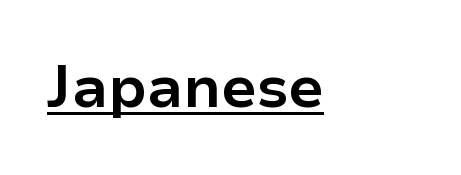
The image shows 59 px bold sans-serif type, upright; set normal letter spacing, underlined; low stroke contrast and a medium x-height.
